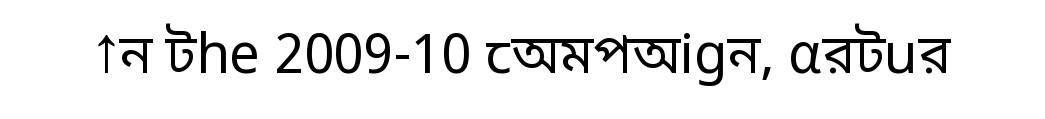
{"serif": "no", "italic": "no", "bold": "no", "weight": "regular", "width": "normal", "stroke_contrast": "low", "x_height": "large", "monospaced": "no", "underline": "no", "letter_spacing": "normal", "letter_spacing_em": 0.0, "glyph_px": 54}
